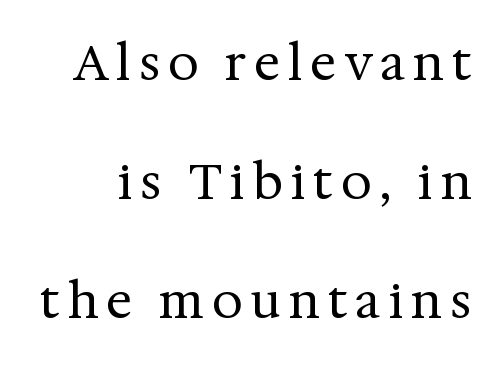
Q: Is the text bold? A: No.
Q: Is the text italic (slanted)? A: No, it is upright.
Q: Is the typeface a serif or a sans-serif typeface? A: Serif.
Q: Is the text underlined? A: No.
Q: Is the spacing between lines tight, normal or loose? A: Loose.
Q: Width (condensed, normal, or wide)? A: Normal.
Q: Stroke contrast? A: Medium.
Q: x-height? A: Medium.
Q: Monospaced? A: No.
